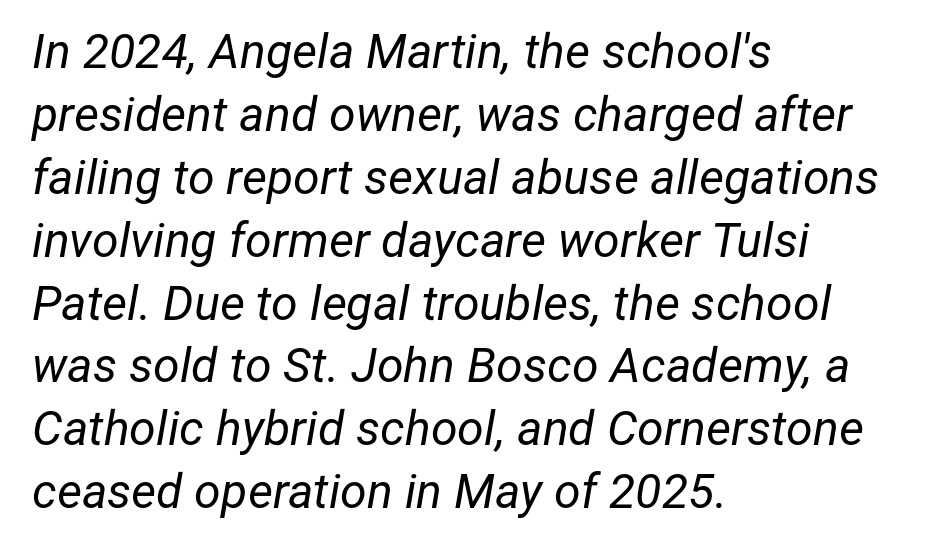
A classic flush-left, rag-right setting is used for this passage. Vertically, the passage feels balanced, rows spaced as you'd expect. Note the varied advance widths — an 'i' is clearly narrower than an 'm'. Stroke thickness stays within the range of a standard reading face or lighter. Would a proofreader flag this as italicized? Yes.
